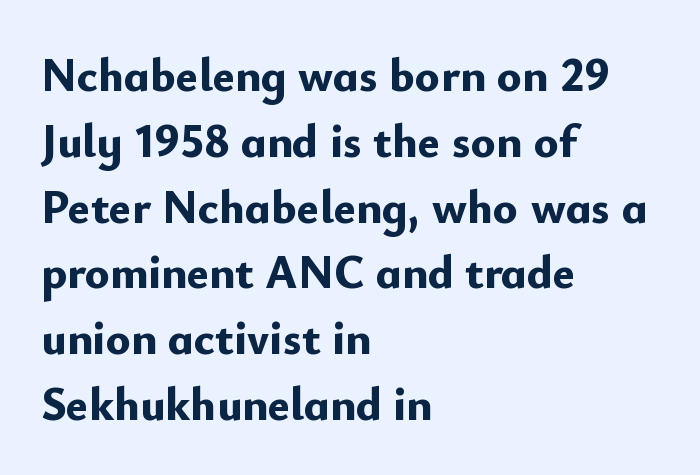
The image shows 47 px bold sans-serif type, upright; set left-aligned, normal line spacing (1.4x), normal letter spacing, not underlined; low stroke contrast and a small x-height.
